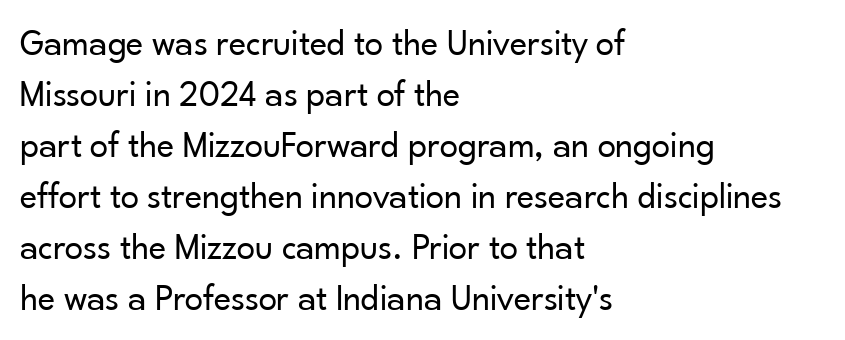
The image shows 37 px regular-weight sans-serif type, upright; set left-aligned, normal line spacing (1.38x), normal letter spacing, not underlined; low stroke contrast and a small x-height.
